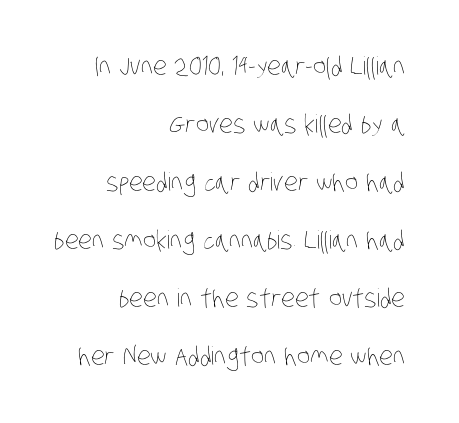
No chunkiness to these letters — they're not bold. Unmarked baselines from the first word to the last. Is the block centered? No — it sits flush against the right margin. Glyph-to-glyph distance matches everyday printed text. Successive baselines arrive slowly, with a big drop between each.
